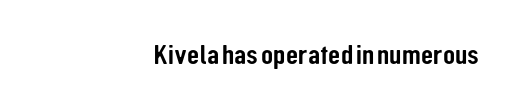
The image shows 28 px condensed sans-serif type, upright; set right-aligned, normal letter spacing, not underlined; low stroke contrast and a medium x-height.
